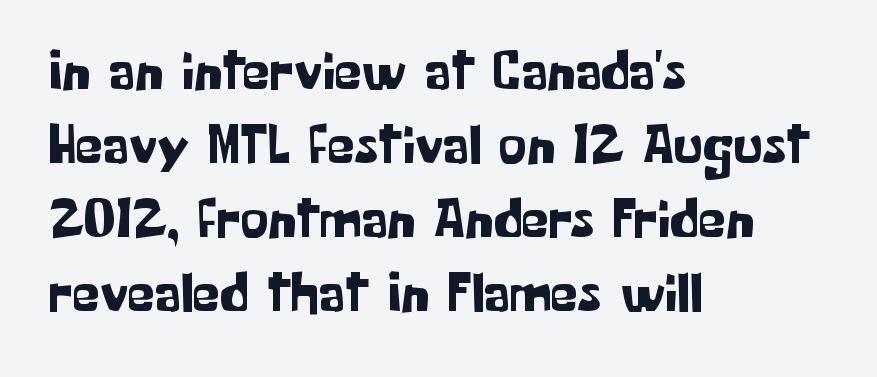
{"serif": "no", "italic": "no", "width": "normal", "stroke_contrast": "low", "x_height": "medium", "monospaced": "no", "underline": "no", "align": "left", "line_spacing": "normal", "line_spacing_ratio": 1.32, "letter_spacing": "normal", "letter_spacing_em": 0.0, "glyph_px": 56}
